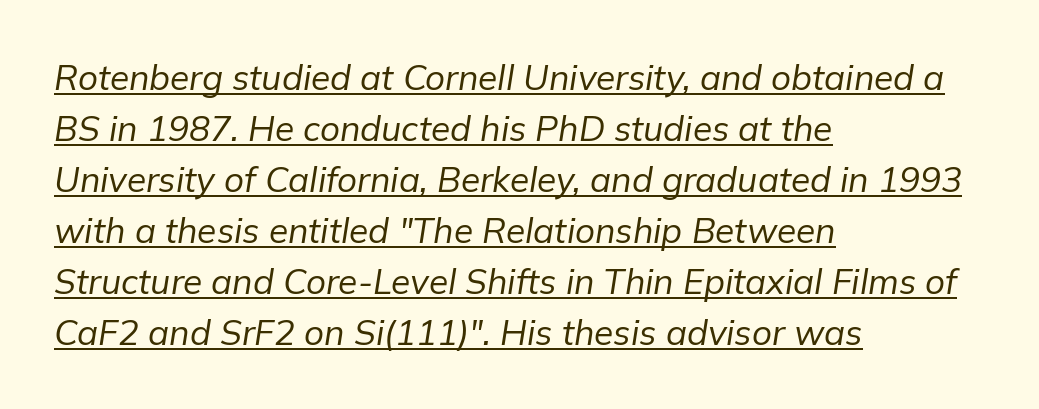
Is this a fixed-width face? No — the glyphs have proportional, varying widths. Designer's note — italics engaged. Successive baselines arrive at the customary interval. Nobody touched the tracking dial on this one. The lettering is marked with a stroke running underneath it.
